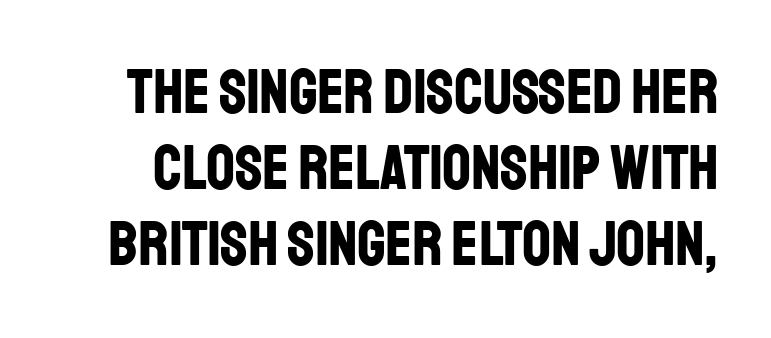
{"serif": "no", "italic": "no", "bold": "yes", "weight": "bold", "width": "condensed", "stroke_contrast": "low", "x_height": "large", "monospaced": "no", "underline": "no", "line_spacing_ratio": 1.21, "letter_spacing": "normal", "letter_spacing_em": 0.0, "glyph_px": 63}
